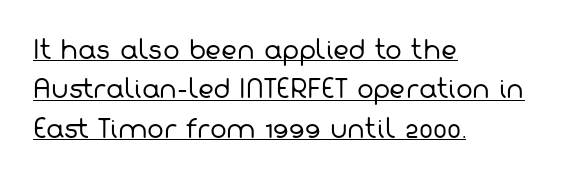
{"bold": "no", "underline": "yes", "align": "left", "line_spacing": "normal", "line_spacing_ratio": 1.58, "letter_spacing": "normal", "letter_spacing_em": 0.0, "glyph_px": 25}
